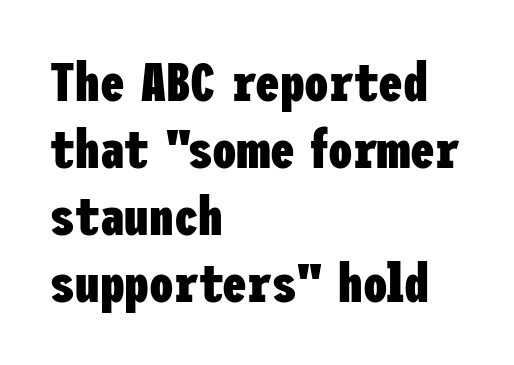
{"serif": "no", "italic": "no", "bold": "yes", "weight": "heavy", "width": "condensed", "stroke_contrast": "low", "x_height": "medium", "underline": "no", "align": "left", "line_spacing_ratio": 1.22, "letter_spacing": "normal", "letter_spacing_em": 0.0, "glyph_px": 55}
